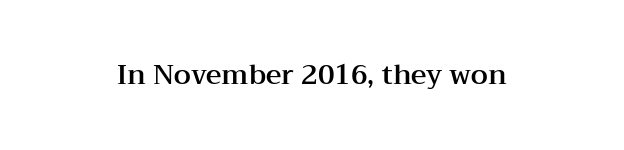
Typeset on center — no edge is straight. The lettering stays uniformly vertical, giving the passage a roman look. Beneath every word, the page is bare. The passage shown has conventional tracking throughout.
